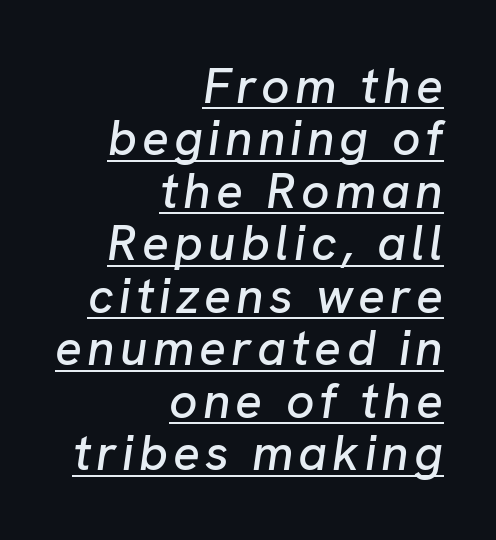
Q: Is the text italic (slanted)? A: Yes, it leans right by about 8 degrees.
Q: Is the text underlined? A: Yes.
Q: How is the paragraph aligned? A: Right-aligned.
Q: Is the spacing between lines tight, normal or loose? A: Tight.
Q: Width (condensed, normal, or wide)? A: Normal.
Q: Stroke contrast? A: Low.
Q: x-height? A: Medium.
Q: Monospaced? A: No.
